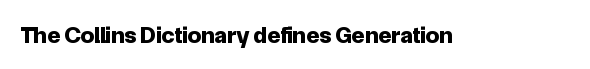
What stands out about the letter spacing? Nothing — it is the standard amount. Upright lettering throughout. Bold? Absolutely — the strokes are thick and heavy. The glyphs are unaccompanied by any horizontal stroke below them.
